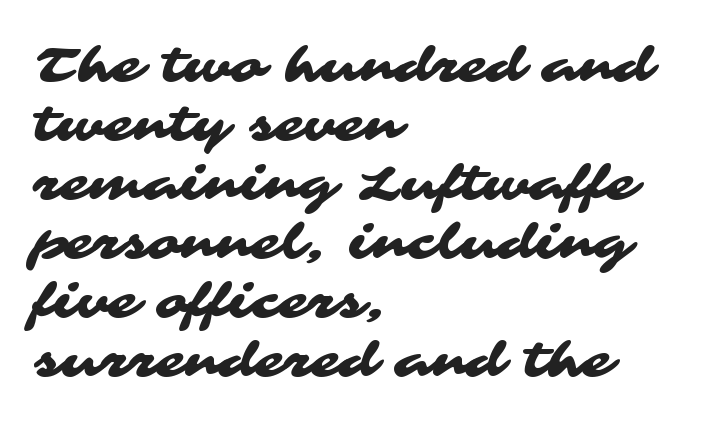
The image shows 48 px wide sans-serif type; set left-aligned, line spacing 1.23x, normal letter spacing, not underlined; medium stroke contrast and a medium x-height.
